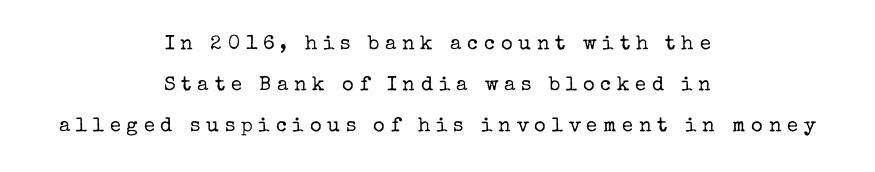
Q: Is the text bold? A: No.
Q: Is the text italic (slanted)? A: No, it is upright.
Q: Is the text underlined? A: No.
Q: How is the paragraph aligned? A: Centered.
Q: Is the spacing between letters normal or unusually wide? A: Unusually wide.
Q: Is the spacing between lines tight, normal or loose? A: Loose.
